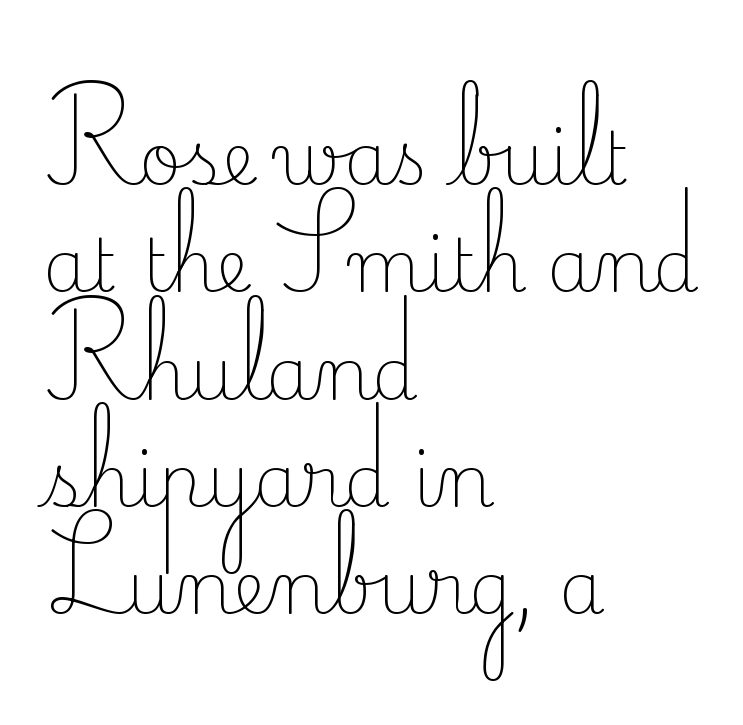
The image shows 73 px light serif type, upright; set left-aligned, normal line spacing (1.47x), normal letter spacing, not underlined; low stroke contrast and a small x-height.
